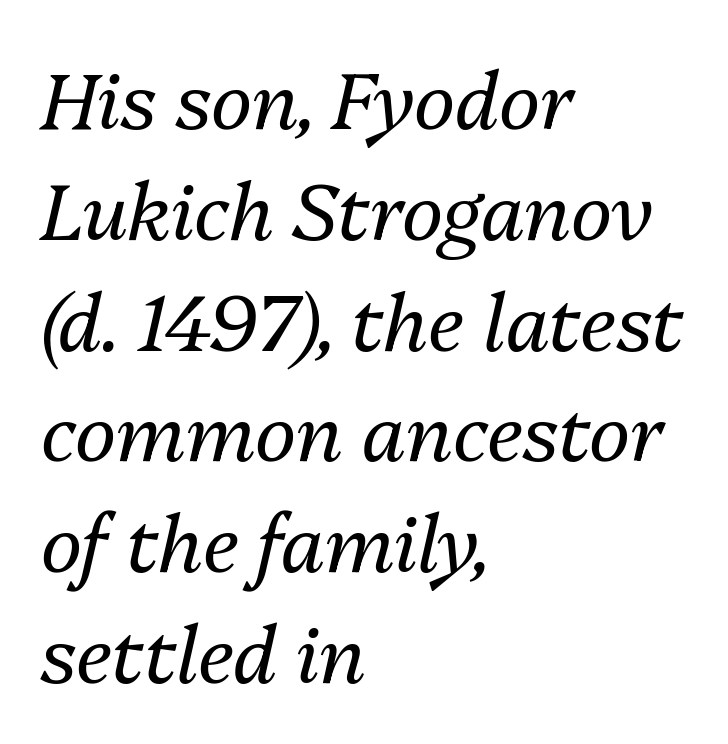
Glance below the letters and you will spot only blank space. Is the type slanted? Yes — the strokes lean at a clear angle. Heaviness? Minimal to ordinary, like unemphasized prose. The letters advance in unequal steps, a hallmark of proportional type. Typeset ragged right — the left edge is the straight one.
